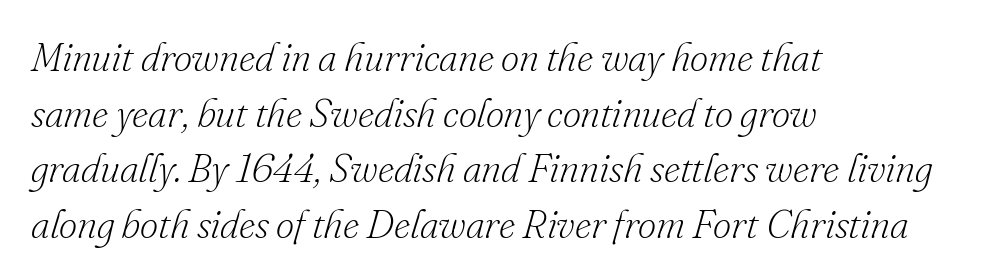
The image shows 40 px light serif type, italic (leaning right); set left-aligned, normal line spacing (1.39x), normal letter spacing, not underlined; low stroke contrast and a small x-height.
